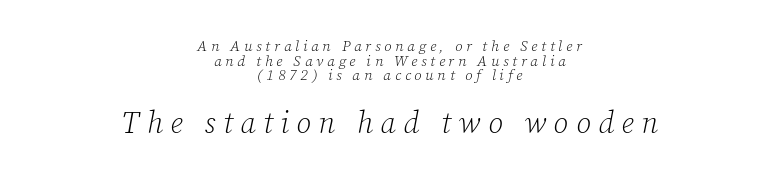
Q: Is the text bold? A: No.
Q: Is the text italic (slanted)? A: Yes, it leans right by about 12 degrees.
Q: Is the typeface a serif or a sans-serif typeface? A: Serif.
Q: Is the text underlined? A: No.
Q: How is the paragraph aligned? A: Centered.
Q: Is the spacing between letters normal or unusually wide? A: Unusually wide.
Q: Is the spacing between lines tight, normal or loose? A: Tight.
Q: Which block of text is set in a larger size, the first (top) or the second (bottom)? A: The second (bottom) one.
Q: Width (condensed, normal, or wide)? A: Normal.
Q: Stroke contrast? A: Low.
Q: x-height? A: Medium.
Q: Monospaced? A: No.
